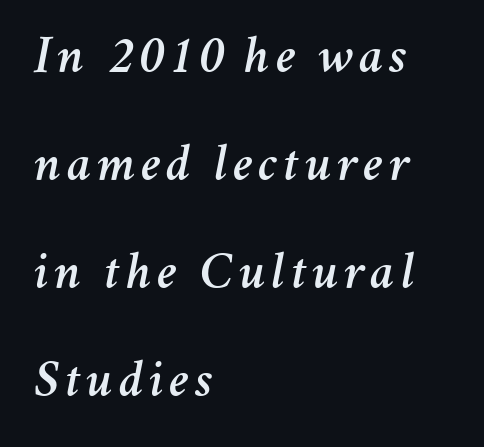
Q: Is the text italic (slanted)? A: Yes, it leans right by about 11 degrees.
Q: Is the text underlined? A: No.
Q: How is the paragraph aligned? A: Left-aligned.
Q: Is the spacing between lines tight, normal or loose? A: Loose.
Q: Width (condensed, normal, or wide)? A: Normal.
Q: Stroke contrast? A: Medium.
Q: x-height? A: Medium.
Q: Monospaced? A: No.
